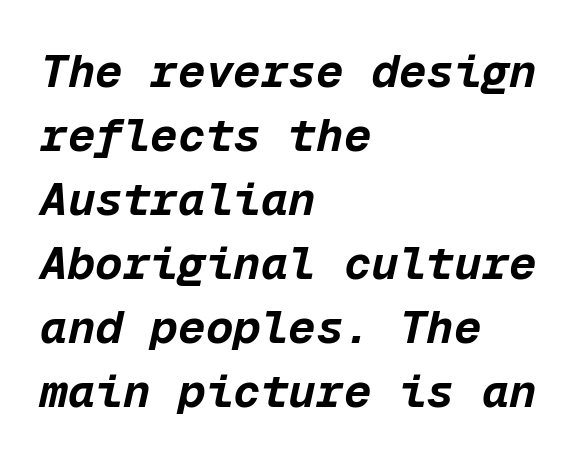
Q: Is the text bold? A: Yes.
Q: Is the text italic (slanted)? A: Yes, it leans right by about 12 degrees.
Q: Is the text underlined? A: No.
Q: How is the paragraph aligned? A: Left-aligned.
Q: Is the spacing between letters normal or unusually wide? A: Normal.
Q: Is the spacing between lines tight, normal or loose? A: Normal.
Q: Width (condensed, normal, or wide)? A: Normal.
Q: Stroke contrast? A: Low.
Q: x-height? A: Medium.
Q: Monospaced? A: Yes.
